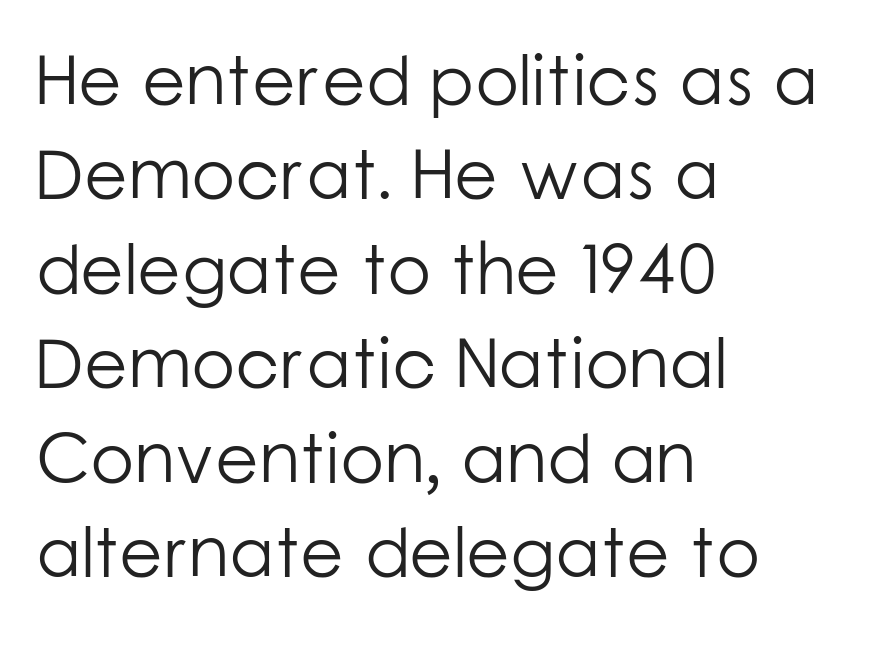
{"serif": "no", "italic": "no", "bold": "no", "weight": "light", "width": "normal", "stroke_contrast": "low", "x_height": "medium", "monospaced": "no", "underline": "no", "align": "left", "line_spacing": "normal", "line_spacing_ratio": 1.33, "letter_spacing": "normal", "letter_spacing_em": 0.0, "glyph_px": 71}
